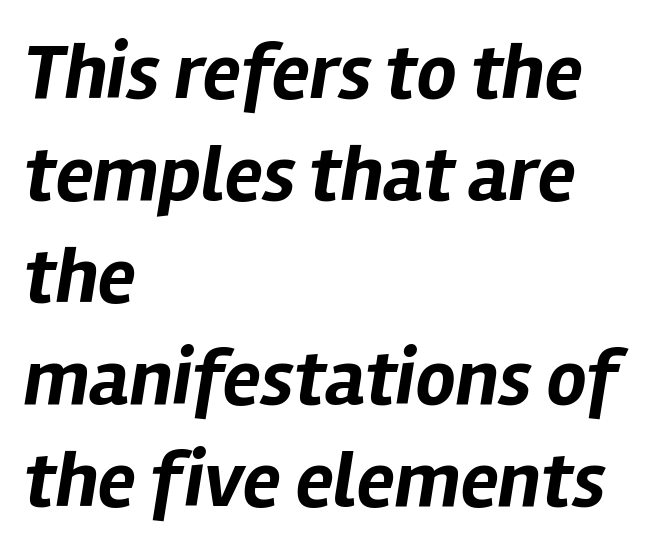
Q: Is the text bold? A: Yes.
Q: Is the text italic (slanted)? A: Yes, it leans right by about 12 degrees.
Q: Is the text underlined? A: No.
Q: How is the paragraph aligned? A: Left-aligned.
Q: Is the spacing between letters normal or unusually wide? A: Normal.
Q: Is the spacing between lines tight, normal or loose? A: Normal.
Q: Width (condensed, normal, or wide)? A: Normal.
Q: Stroke contrast? A: Low.
Q: x-height? A: Medium.
Q: Monospaced? A: No.
